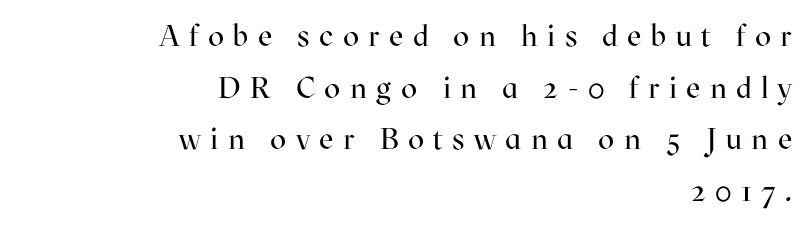
The image shows 30 px regular-weight serif type, upright; set right-aligned, line spacing 1.72x, unusually wide letter spacing (+0.31 em), not underlined; high stroke contrast and a medium x-height.
